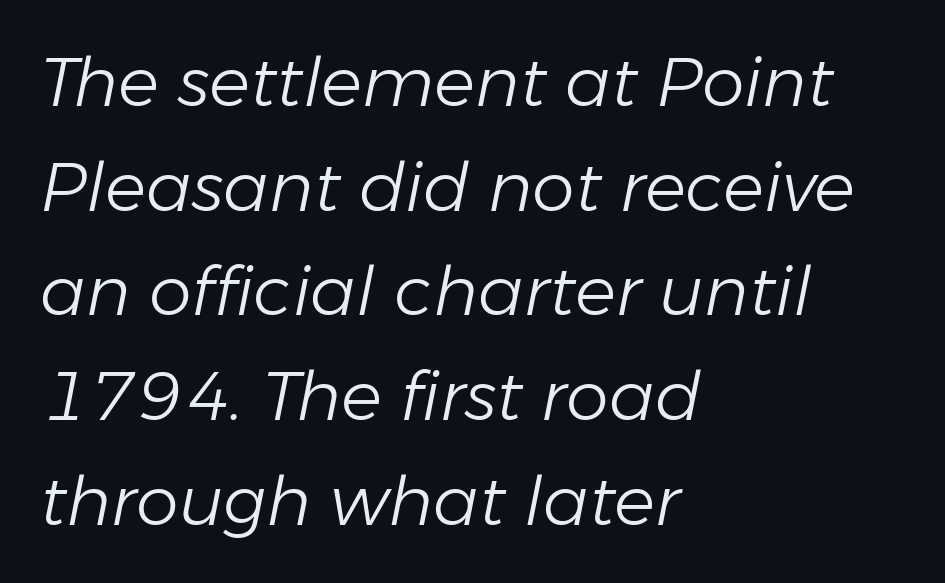
The image shows 68 px light type, italic (leaning right); set left-aligned, normal line spacing (1.54x), normal letter spacing, not underlined; low stroke contrast and a medium x-height.
